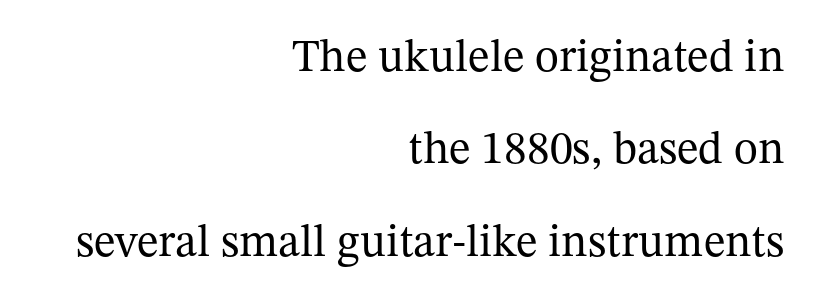
The lettering holds an erect, upright posture throughout. Casual observation: everything's shoved over to the right. Proportional: the letters do not fall into vertical columns. The foot of each line stays bare and open. The designer dialed line spacing up above the default. The passage shown is not bold in any degree.
